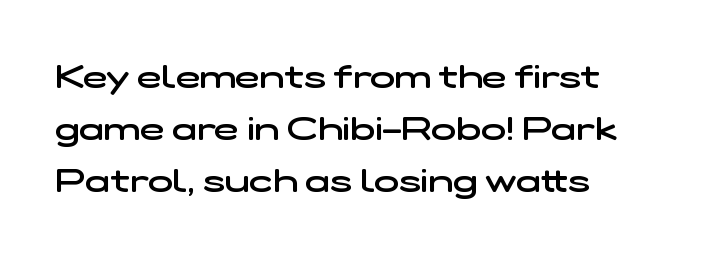
Q: Is the text bold? A: Semi-bold.
Q: Is the typeface a serif or a sans-serif typeface? A: Sans-serif.
Q: Is the text underlined? A: No.
Q: Is the spacing between letters normal or unusually wide? A: Normal.
Q: Is the spacing between lines tight, normal or loose? A: Normal.
Q: Width (condensed, normal, or wide)? A: Wide.
Q: Stroke contrast? A: Low.
Q: x-height? A: Medium.
Q: Monospaced? A: No.
